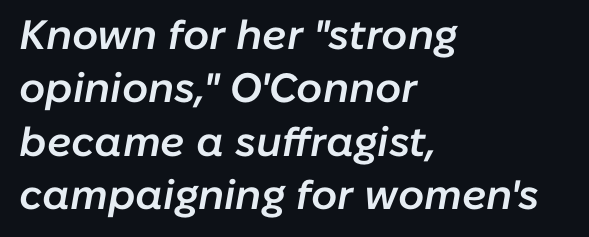
The image shows 41 px semibold type, italic (leaning right); set left-aligned, normal line spacing (1.3x), normal letter spacing, not underlined; low stroke contrast and a medium x-height.
